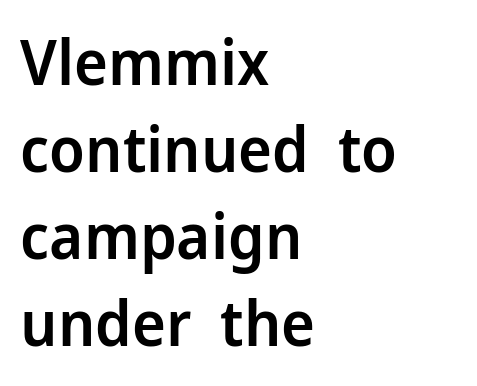
{"serif": "no", "italic": "no", "bold": "semi", "weight": "semibold", "width": "normal", "stroke_contrast": "low", "x_height": "medium", "monospaced": "no", "underline": "no", "align": "left", "line_spacing": "normal", "line_spacing_ratio": 1.36, "letter_spacing": "normal", "letter_spacing_em": 0.0, "glyph_px": 64}
